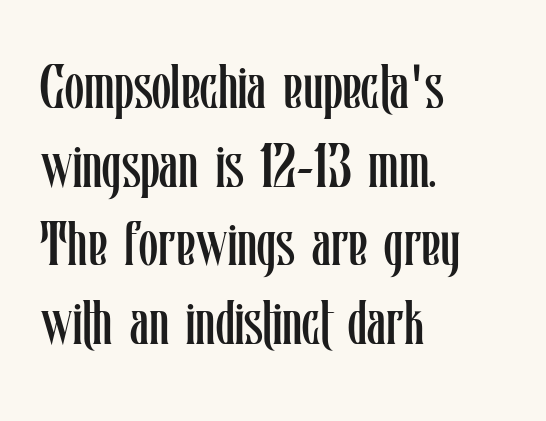
Q: Is the text bold? A: No.
Q: Is the text italic (slanted)? A: No, it is upright.
Q: Is the text underlined? A: No.
Q: How is the paragraph aligned? A: Left-aligned.
Q: Is the spacing between letters normal or unusually wide? A: Normal.
Q: Is the spacing between lines tight, normal or loose? A: Normal.
Q: Width (condensed, normal, or wide)? A: Condensed.
Q: Stroke contrast? A: Low.
Q: x-height? A: Medium.
Q: Monospaced? A: No.
